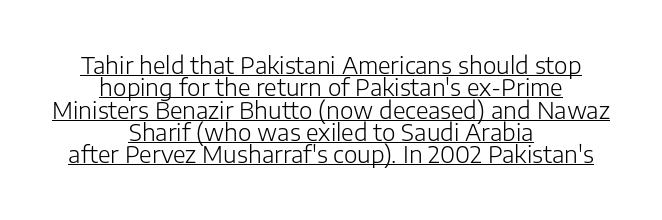
The typesetter has applied underlining to the passage shown. Nope, not italic — everything's standing straight. The letters sit at their default tracking, neither squeezed nor spread. Does the leading feel generous? Not at all — it's pinched.
